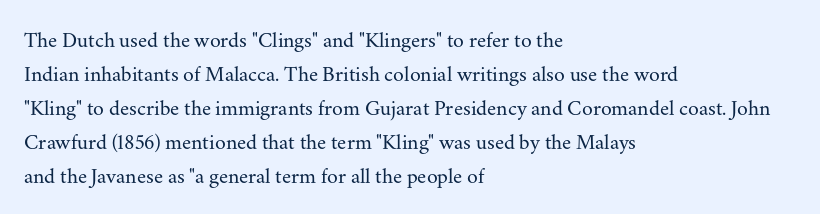
{"italic": "no", "bold": "no", "underline": "no", "align": "left", "line_spacing": "normal", "line_spacing_ratio": 1.55, "letter_spacing": "normal", "letter_spacing_em": 0.0, "glyph_px": 22}
